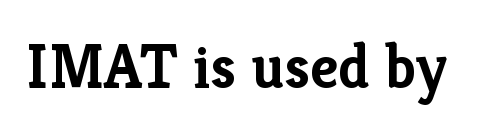
Q: Is the text bold? A: Yes.
Q: Is the text italic (slanted)? A: No, it is upright.
Q: Is the typeface a serif or a sans-serif typeface? A: Serif.
Q: Is the text underlined? A: No.
Q: Is the spacing between letters normal or unusually wide? A: Normal.
Q: Width (condensed, normal, or wide)? A: Normal.
Q: Stroke contrast? A: Low.
Q: x-height? A: Medium.
Q: Monospaced? A: No.
